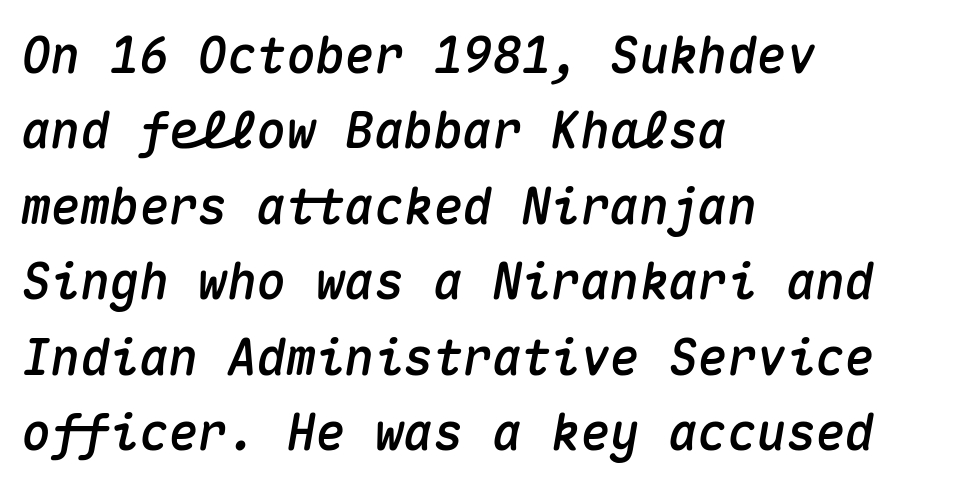
Q: Is the text italic (slanted)? A: Yes, it leans right by about 10 degrees.
Q: Is the text underlined? A: No.
Q: How is the paragraph aligned? A: Left-aligned.
Q: Is the spacing between letters normal or unusually wide? A: Normal.
Q: Is the spacing between lines tight, normal or loose? A: Normal.
Q: Width (condensed, normal, or wide)? A: Normal.
Q: Stroke contrast? A: Medium.
Q: x-height? A: Medium.
Q: Monospaced? A: Yes.
